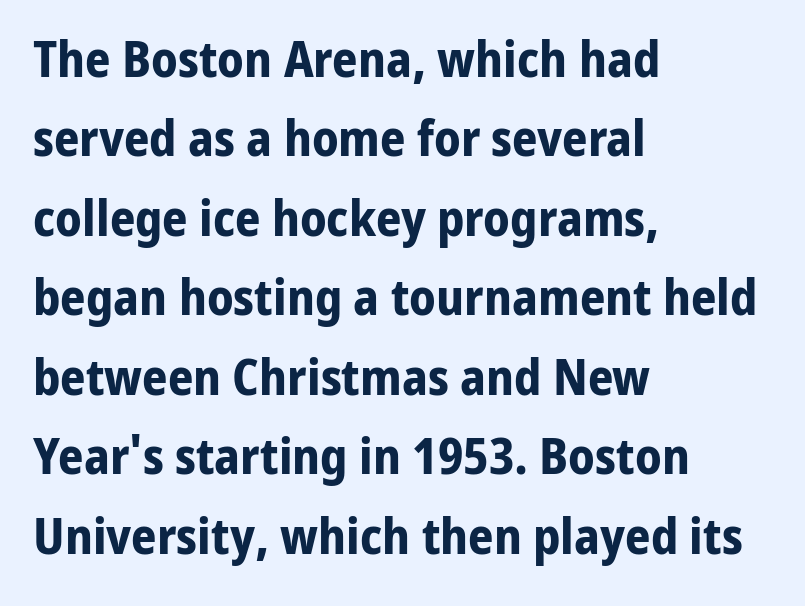
Every row of glyphs begins at an identical x-position on the left. Italic? Not at all — the glyphs are vertical. Is there much room between lines? A standard amount, neither cramped nor airy. Check under the words: just untouched page. Do the characters align in a grid? No, the font is proportional. Does the type have serifs? No, each stem ends abruptly.
